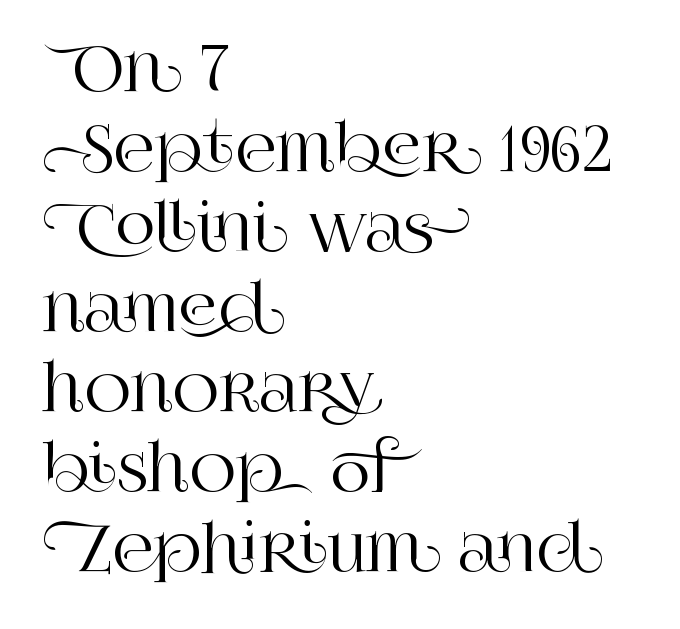
Q: Is the text italic (slanted)? A: No, it is upright.
Q: Is the typeface a serif or a sans-serif typeface? A: Serif.
Q: Is the text underlined? A: No.
Q: How is the paragraph aligned? A: Left-aligned.
Q: Is the spacing between letters normal or unusually wide? A: Normal.
Q: Is the spacing between lines tight, normal or loose? A: Normal.
Q: Width (condensed, normal, or wide)? A: Normal.
Q: Stroke contrast? A: High.
Q: x-height? A: Large.
Q: Monospaced? A: No.
